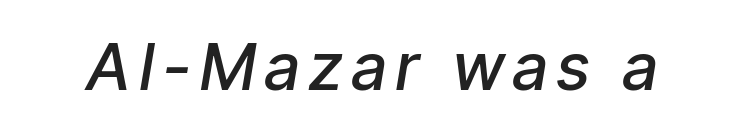
Q: Is the text bold? A: Semi-bold.
Q: Is the text italic (slanted)? A: Yes, it leans right by about 9 degrees.
Q: Is the text underlined? A: No.
Q: Width (condensed, normal, or wide)? A: Condensed.
Q: Stroke contrast? A: Low.
Q: x-height? A: Medium.
Q: Monospaced? A: No.
